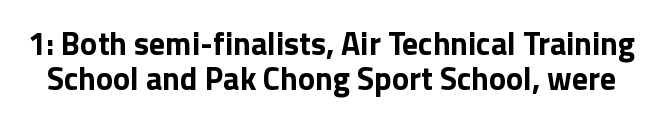
{"serif": "no", "italic": "no", "bold": "yes", "weight": "bold", "width": "normal", "stroke_contrast": "low", "x_height": "medium", "monospaced": "no", "underline": "no", "line_spacing": "tight", "line_spacing_ratio": 1.1, "letter_spacing": "normal", "letter_spacing_em": 0.0, "glyph_px": 32}
